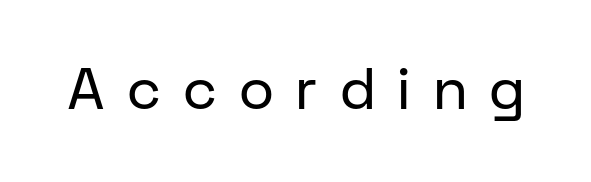
{"serif": "no", "italic": "no", "bold": "no", "weight": "regular", "width": "normal", "stroke_contrast": "low", "x_height": "medium", "monospaced": "no", "underline": "no", "letter_spacing": "wide", "letter_spacing_em": 0.41, "glyph_px": 58}
